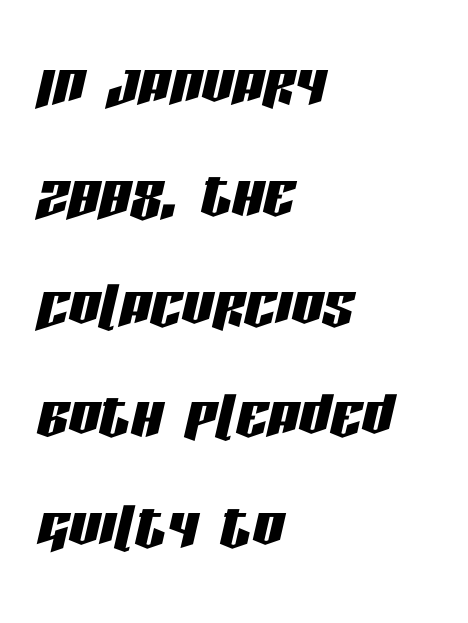
{"italic": "yes", "lean": "right", "slant_degrees": 13, "width": "condensed", "stroke_contrast": "low", "x_height": "large", "monospaced": "no", "underline": "no", "align": "left", "line_spacing": "normal", "line_spacing_ratio": 1.42, "letter_spacing": "normal", "letter_spacing_em": 0.0, "glyph_px": 78}
